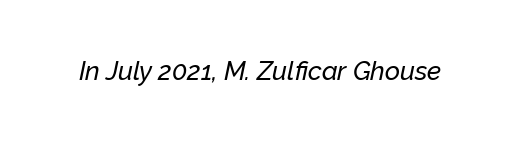
Nothing unusual about the tracking: characters are spaced as the font intends. The area under the type is left untouched. The glyphs look as if they've been sheared to an angle.
